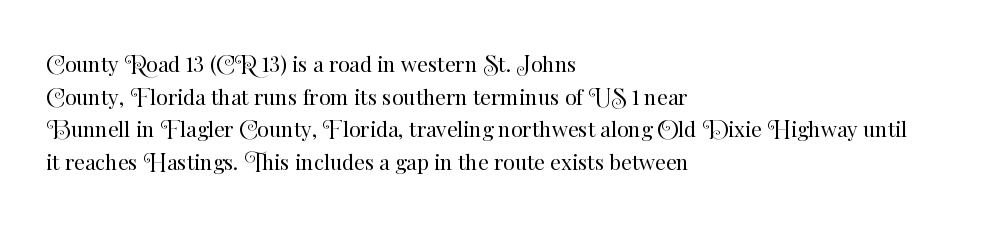
Q: Is the text bold? A: No.
Q: Is the text italic (slanted)? A: No, it is upright.
Q: Is the text underlined? A: No.
Q: How is the paragraph aligned? A: Left-aligned.
Q: Is the spacing between letters normal or unusually wide? A: Normal.
Q: Is the spacing between lines tight, normal or loose? A: Normal.
